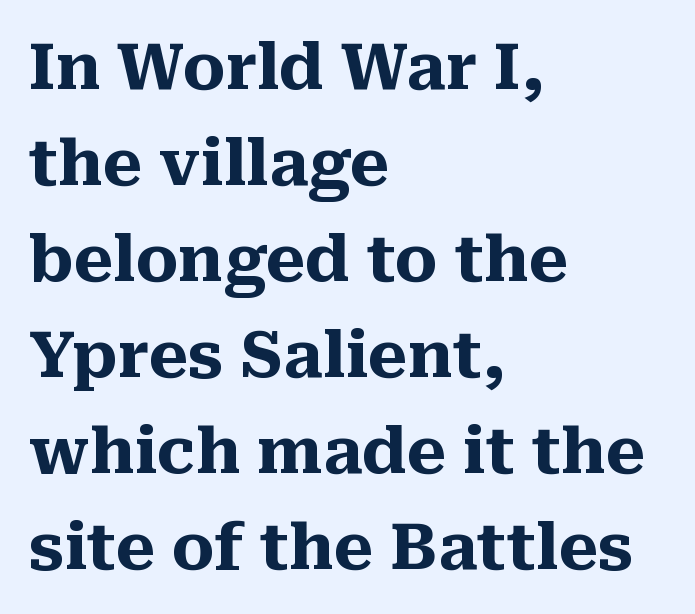
The image shows 64 px heavy serif type, upright; set left-aligned, normal line spacing (1.5x), normal letter spacing, not underlined; medium stroke contrast and a medium x-height.
